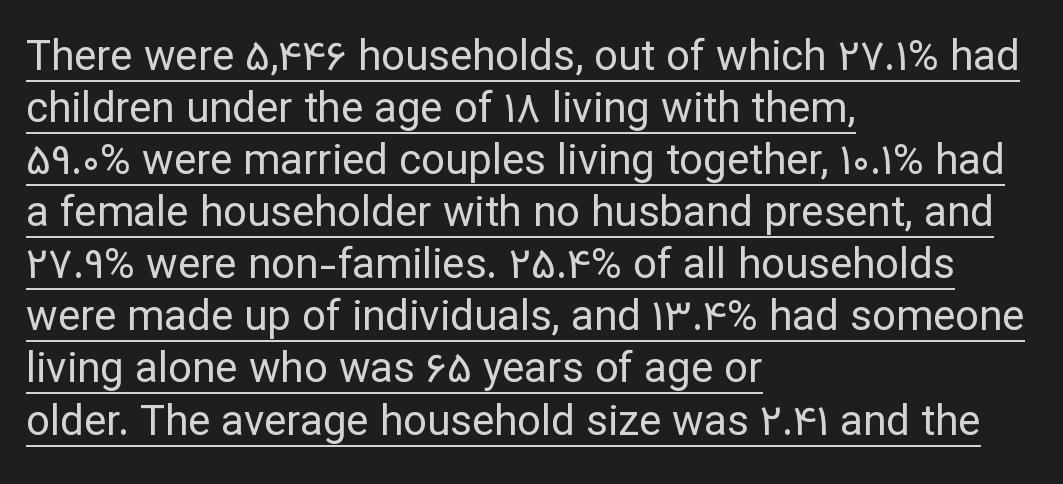
Q: Is the text bold? A: No.
Q: Is the text italic (slanted)? A: No, it is upright.
Q: Is the typeface a serif or a sans-serif typeface? A: Sans-serif.
Q: Is the text underlined? A: Yes.
Q: How is the paragraph aligned? A: Left-aligned.
Q: Is the spacing between letters normal or unusually wide? A: Normal.
Q: Width (condensed, normal, or wide)? A: Normal.
Q: Stroke contrast? A: Low.
Q: x-height? A: Medium.
Q: Monospaced? A: No.
